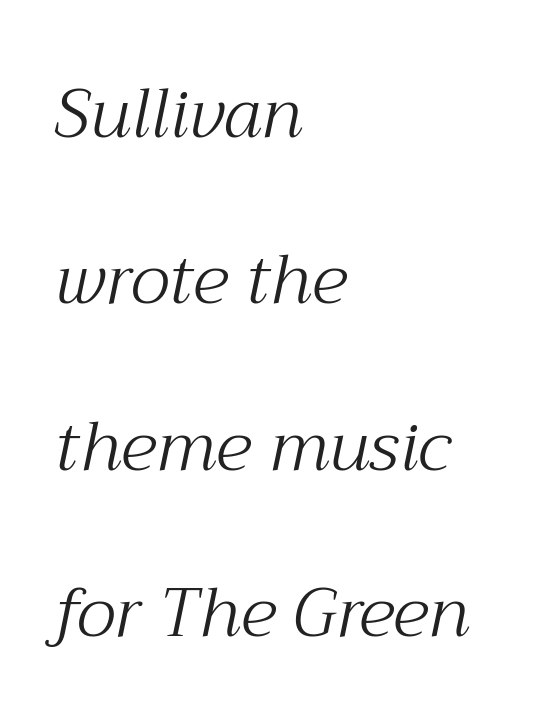
{"serif": "yes", "italic": "yes", "lean": "right", "slant_degrees": 12, "bold": "no", "weight": "light", "width": "normal", "stroke_contrast": "medium", "x_height": "medium", "monospaced": "no", "underline": "no", "align": "left", "line_spacing": "loose", "line_spacing_ratio": 2.41, "letter_spacing": "normal", "letter_spacing_em": 0.0, "glyph_px": 69}
